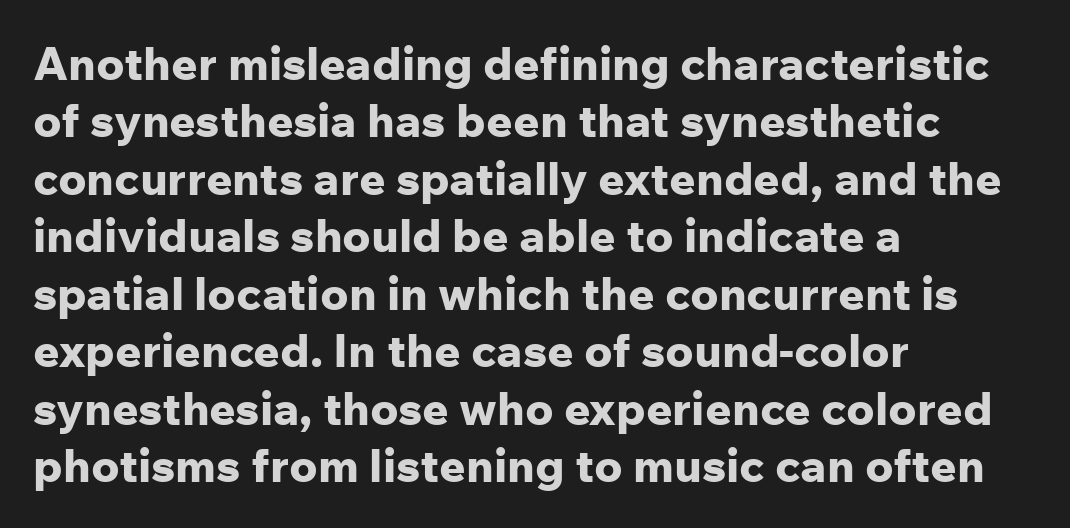
The image shows 46 px bold sans-serif type, upright; set left-aligned, normal line spacing (1.25x), normal letter spacing, not underlined; low stroke contrast and a medium x-height.
